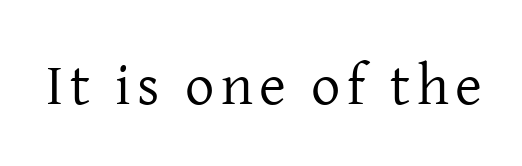
{"serif": "yes", "italic": "no", "bold": "no", "weight": "regular", "width": "normal", "stroke_contrast": "low", "x_height": "medium", "monospaced": "no", "underline": "no", "glyph_px": 58}
